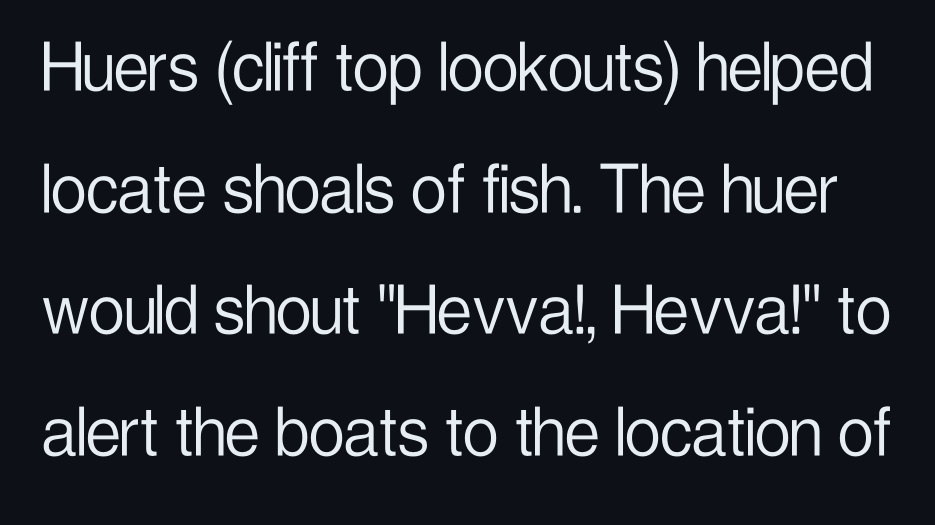
Does the type have serifs? No, each stem ends abruptly. The lettering holds an erect, upright posture throughout. A normal amount of white space separates one row of letters from the next. Lines of text with bare space underneath.
